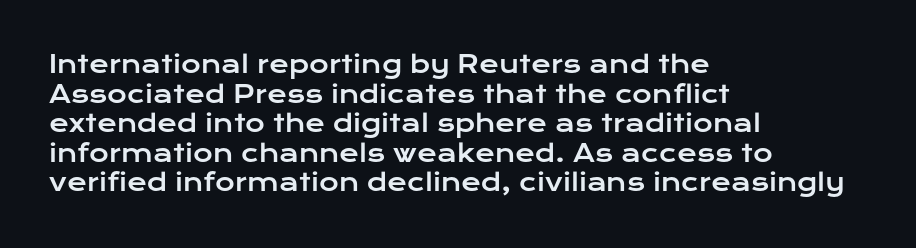
The rag falls on the right side of this text block. This sample uses an upright cut, with every glyph sitting square on the baseline. This sample uses plain, unmodified letter spacing. The strip under each line holds only bare page.
